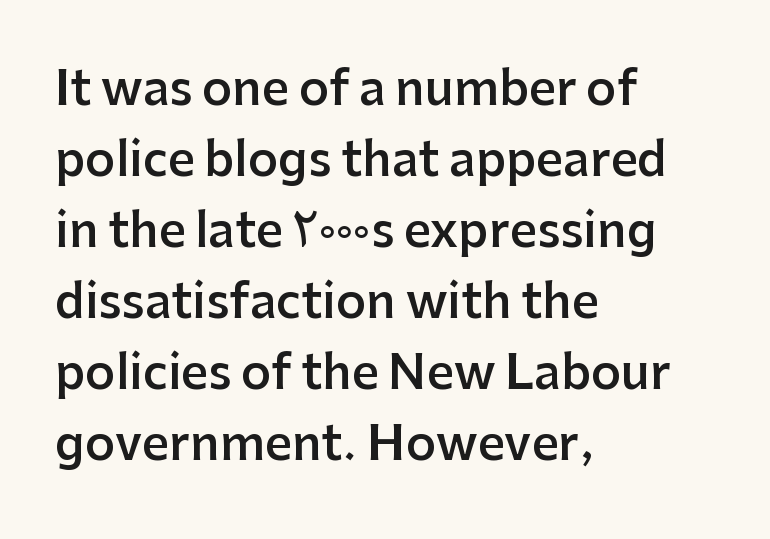
Q: Is the text bold? A: Semi-bold.
Q: Is the text italic (slanted)? A: No, it is upright.
Q: Is the typeface a serif or a sans-serif typeface? A: Sans-serif.
Q: Is the text underlined? A: No.
Q: How is the paragraph aligned? A: Left-aligned.
Q: Is the spacing between letters normal or unusually wide? A: Normal.
Q: Is the spacing between lines tight, normal or loose? A: Normal.
Q: Width (condensed, normal, or wide)? A: Normal.
Q: Stroke contrast? A: Low.
Q: x-height? A: Medium.
Q: Monospaced? A: No.
